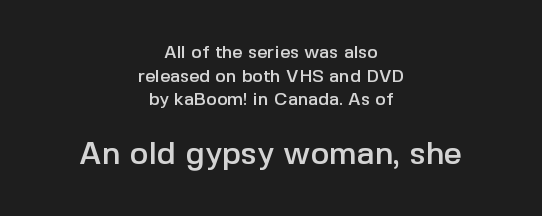
{"serif": "no", "italic": "no", "width": "normal", "x_height": "medium", "monospaced": "no", "underline": "no", "align": "center", "line_spacing": "normal", "line_spacing_ratio": 1.31, "letter_spacing": "normal", "letter_spacing_em": 0.0, "larger_block": "second", "size_ratio": 1.78, "glyph_px": 32}
